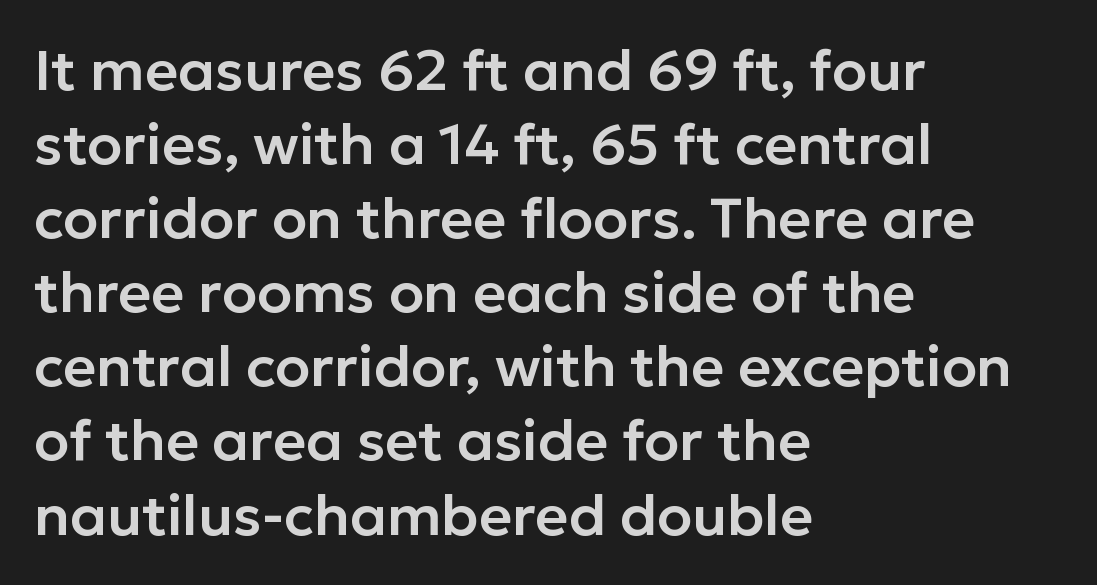
{"serif": "no", "italic": "no", "width": "normal", "stroke_contrast": "low", "x_height": "medium", "monospaced": "no", "underline": "no", "align": "left", "line_spacing": "normal", "line_spacing_ratio": 1.3, "letter_spacing": "normal", "letter_spacing_em": 0.0, "glyph_px": 57}
